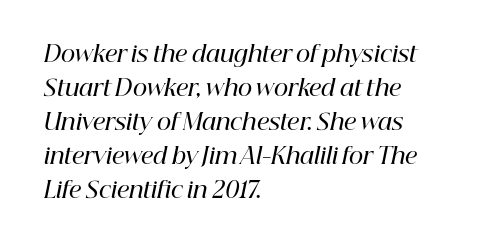
{"italic": "yes", "lean": "right", "slant_degrees": 12, "bold": "semi", "underline": "no", "align": "left", "line_spacing": "normal", "line_spacing_ratio": 1.54, "letter_spacing": "normal", "letter_spacing_em": 0.0, "glyph_px": 22}
